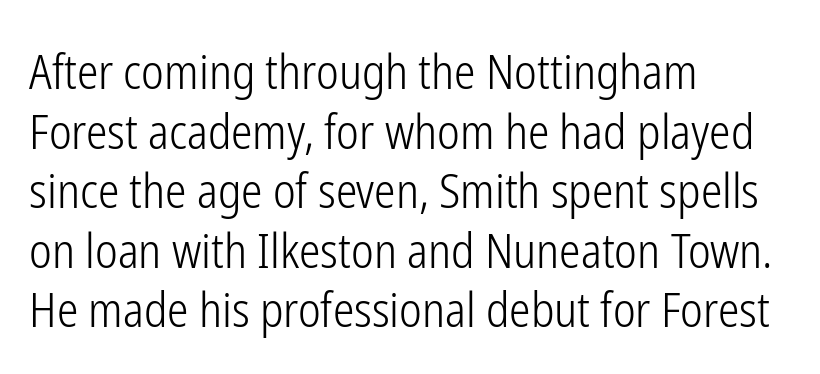
{"serif": "no", "italic": "no", "bold": "no", "weight": "light", "width": "condensed", "stroke_contrast": "low", "x_height": "medium", "monospaced": "no", "underline": "no", "align": "left", "line_spacing_ratio": 1.24, "letter_spacing": "normal", "letter_spacing_em": 0.0, "glyph_px": 48}
